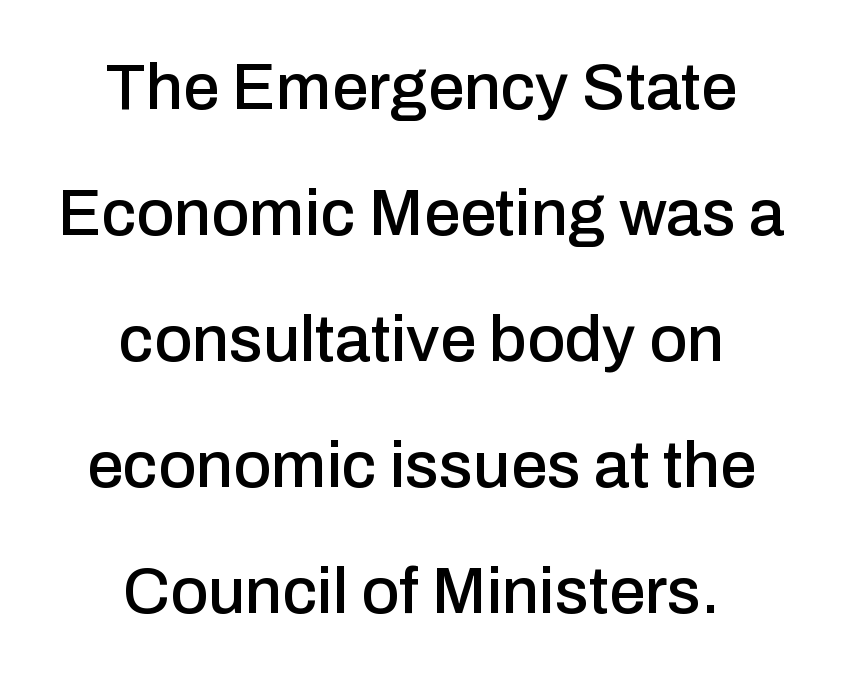
Q: Is the text italic (slanted)? A: No, it is upright.
Q: Is the typeface a serif or a sans-serif typeface? A: Sans-serif.
Q: Is the text underlined? A: No.
Q: How is the paragraph aligned? A: Centered.
Q: Is the spacing between letters normal or unusually wide? A: Normal.
Q: Is the spacing between lines tight, normal or loose? A: Loose.
Q: Width (condensed, normal, or wide)? A: Normal.
Q: Stroke contrast? A: Low.
Q: x-height? A: Medium.
Q: Monospaced? A: No.
